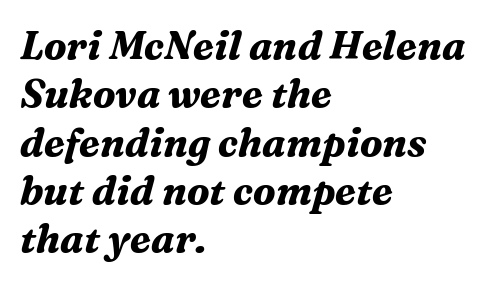
{"serif": "yes", "italic": "yes", "lean": "right", "slant_degrees": 16, "bold": "yes", "weight": "bold", "width": "normal", "stroke_contrast": "medium", "x_height": "medium", "monospaced": "no", "underline": "no", "align": "left", "line_spacing_ratio": 1.24, "letter_spacing": "normal", "letter_spacing_em": 0.0, "glyph_px": 39}
